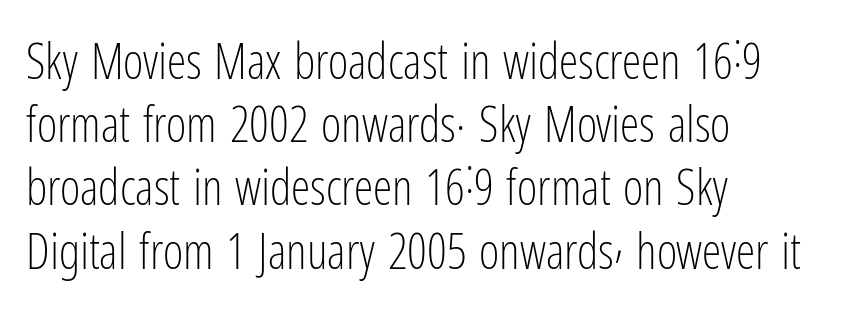
{"serif": "no", "italic": "no", "bold": "no", "weight": "light", "width": "condensed", "stroke_contrast": "low", "x_height": "medium", "monospaced": "no", "underline": "no", "align": "left", "line_spacing": "normal", "line_spacing_ratio": 1.29, "letter_spacing": "normal", "letter_spacing_em": 0.0, "glyph_px": 49}
